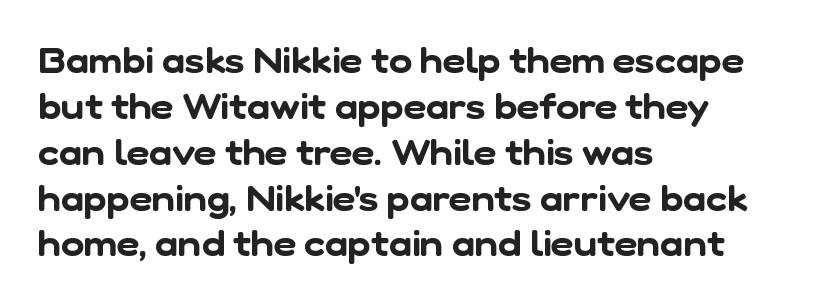
The lines sit at an ordinary, default distance from one another. The face used here is proportionally spaced, like ordinary book or web type. The rag falls on the right side of this text block. Is the letter spacing exaggerated? No — it looks like the ordinary default. A clean baseline with only descenders dipping below it.
